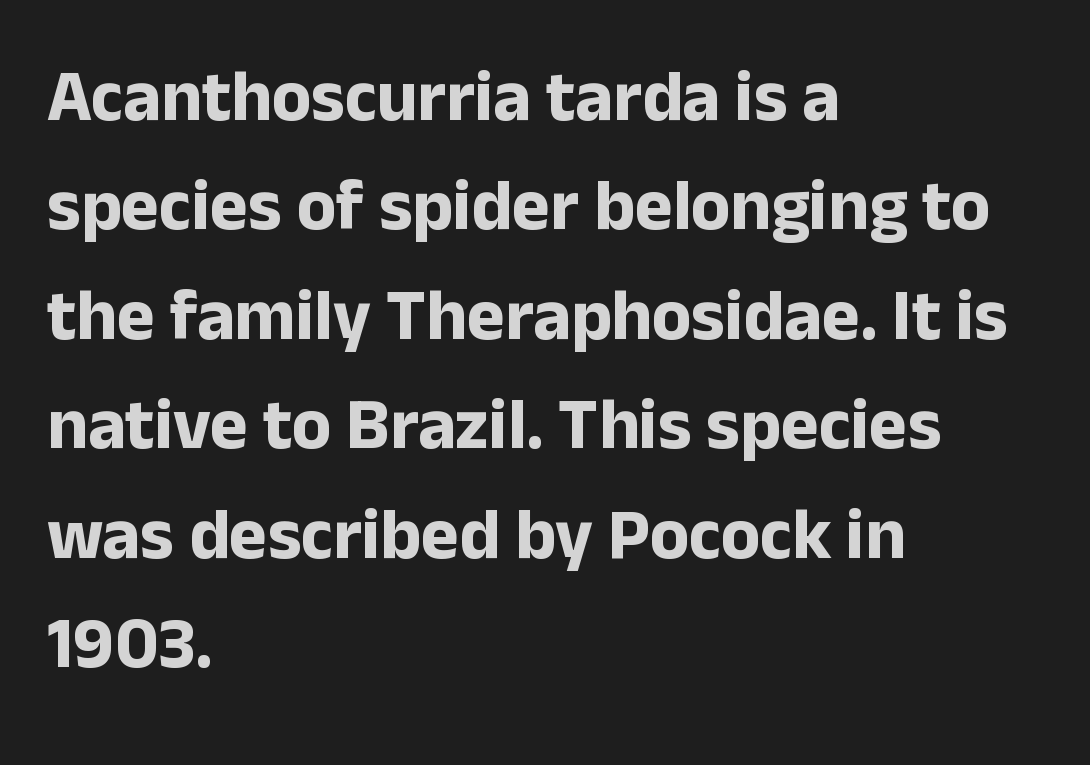
The image shows 72 px bold sans-serif type, upright; set left-aligned, normal line spacing (1.52x), normal letter spacing, not underlined; low stroke contrast and a medium x-height.
